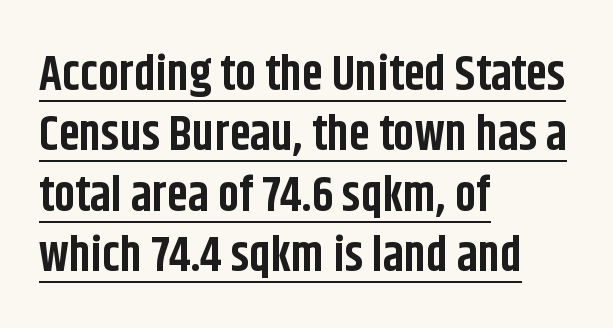
The type sits square on the baseline with zero lean. A baseline rule has been typeset under these characters. Does the type have serifs? No, each stem ends abruptly. The face used here has the dense, thick strokes of a bold.
